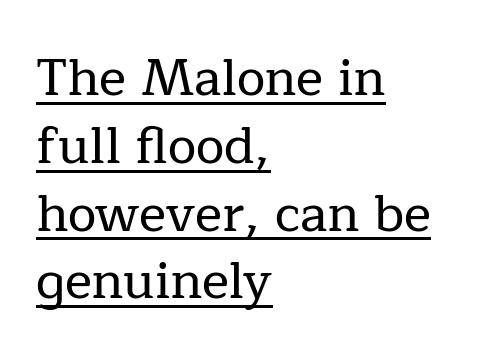
{"serif": "yes", "italic": "no", "width": "normal", "stroke_contrast": "low", "x_height": "medium", "monospaced": "no", "underline": "yes", "align": "left", "line_spacing": "normal", "line_spacing_ratio": 1.33, "letter_spacing": "normal", "letter_spacing_em": 0.0, "glyph_px": 51}
